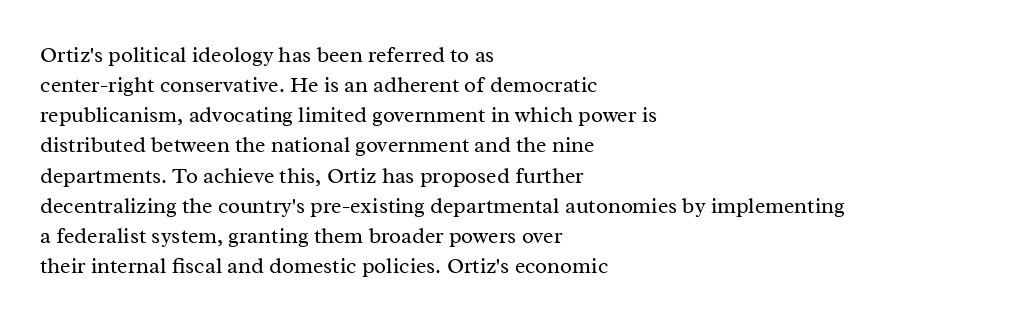
Q: Is the text bold? A: No.
Q: Is the text italic (slanted)? A: No, it is upright.
Q: Is the text underlined? A: No.
Q: How is the paragraph aligned? A: Left-aligned.
Q: Is the spacing between letters normal or unusually wide? A: Normal.
Q: Is the spacing between lines tight, normal or loose? A: Normal.
